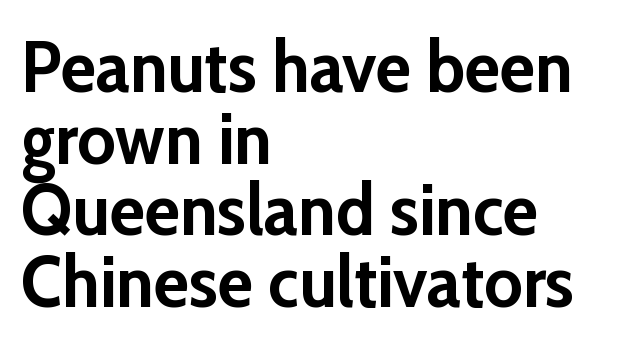
The letters advance in unequal steps, a hallmark of proportional type. Vertical spacing — tight. The rendering keeps characters at their native spacing. The letters are bold, with thick, heavy strokes.
